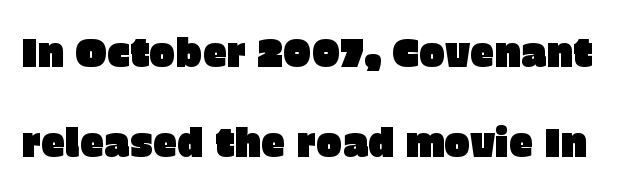
I'd call this a sans setting — the letters go barefoot. You could not count columns in this text — the font is proportionally spaced. Letters rest on an invisible, unmarked baseline. Is there much room between lines? Yes — plenty of vertical air separates them.
